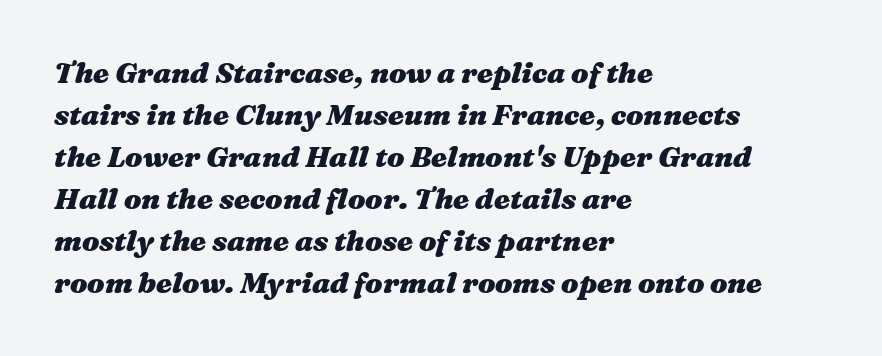
Q: Is the text bold? A: Yes.
Q: Is the text italic (slanted)? A: Yes, it leans right by about 16 degrees.
Q: Is the text underlined? A: No.
Q: How is the paragraph aligned? A: Left-aligned.
Q: Is the spacing between letters normal or unusually wide? A: Normal.
Q: Is the spacing between lines tight, normal or loose? A: Normal.
Q: Width (condensed, normal, or wide)? A: Wide.
Q: Stroke contrast? A: Medium.
Q: x-height? A: Medium.
Q: Monospaced? A: No.
